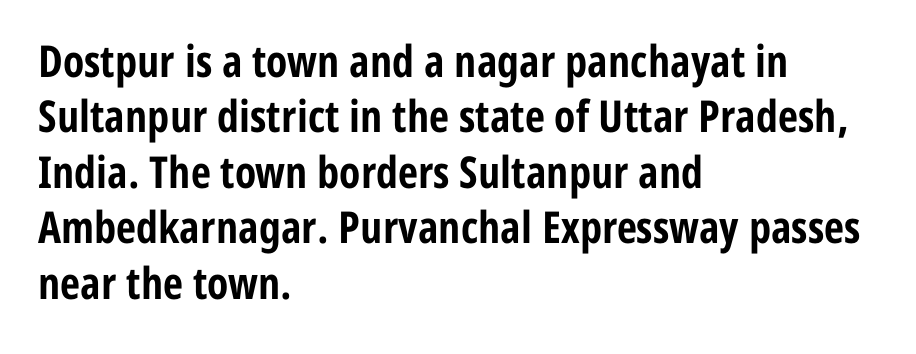
{"serif": "no", "italic": "no", "bold": "yes", "weight": "bold", "width": "condensed", "stroke_contrast": "low", "x_height": "medium", "monospaced": "no", "underline": "no", "align": "left", "line_spacing": "normal", "line_spacing_ratio": 1.26, "letter_spacing": "normal", "letter_spacing_em": 0.0, "glyph_px": 44}
